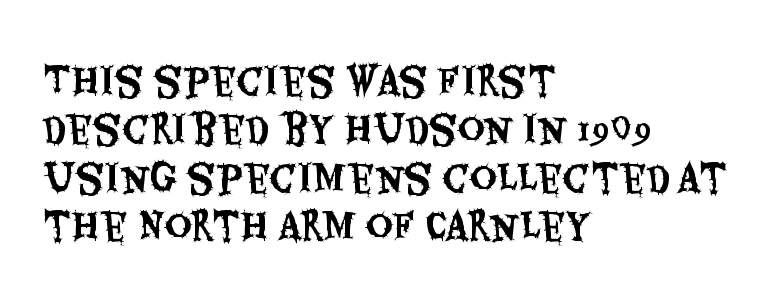
The image shows 37 px condensed sans-serif type, upright; set left-aligned, normal line spacing (1.31x), normal letter spacing, not underlined; medium stroke contrast and a large x-height.
